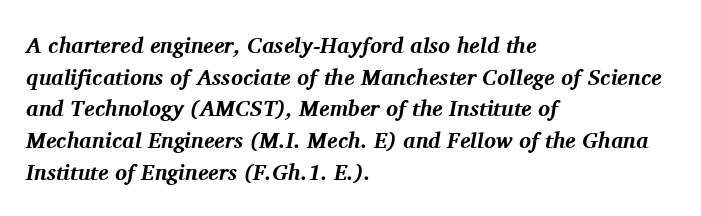
Q: Is the text bold? A: Yes.
Q: Is the text italic (slanted)? A: Yes, it leans right by about 11 degrees.
Q: Is the text underlined? A: No.
Q: How is the paragraph aligned? A: Left-aligned.
Q: Is the spacing between letters normal or unusually wide? A: Normal.
Q: Is the spacing between lines tight, normal or loose? A: Normal.
